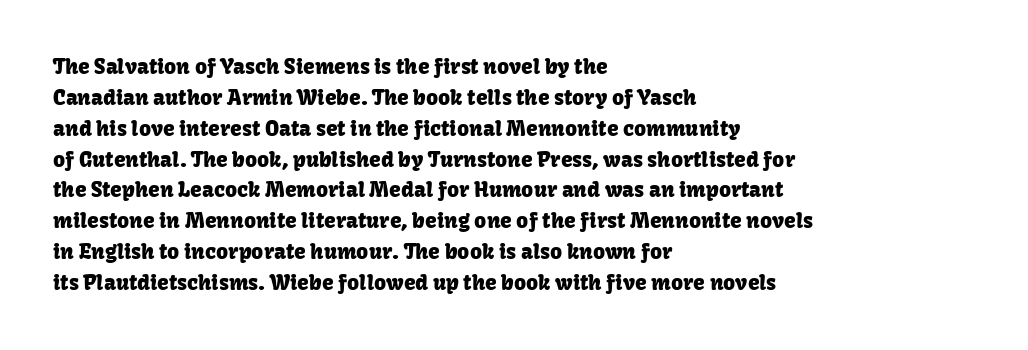
There is no visible air inserted between adjacent glyphs. Alignment: flush left. The words here are not underlined. The axis of the letterforms is exactly vertical. The designer left line spacing at the default.
